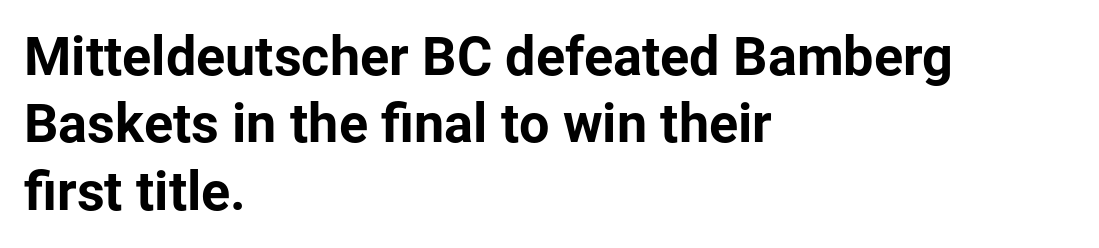
The characters look thick and weighty, a clear bold. This rendering features lettering with no underline. Examine the stroke ends and you'll find no serifs. Notice how descenders clear the ascenders below comfortably — that's standard leading. Here the glyphs are tracked normally, forming tight word shapes. Characters remain perfectly vertical along every line.
